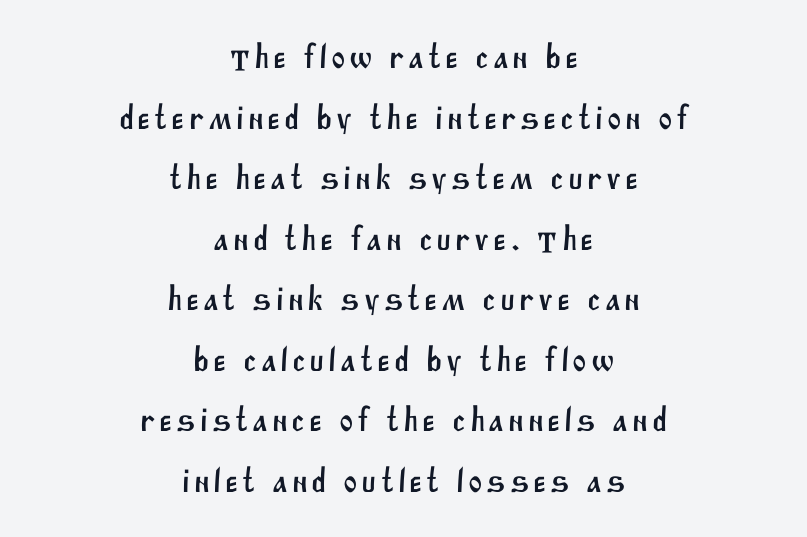
{"serif": "no", "width": "normal", "stroke_contrast": "medium", "x_height": "large", "monospaced": "no", "underline": "no", "align": "center", "line_spacing_ratio": 1.78, "glyph_px": 34}
